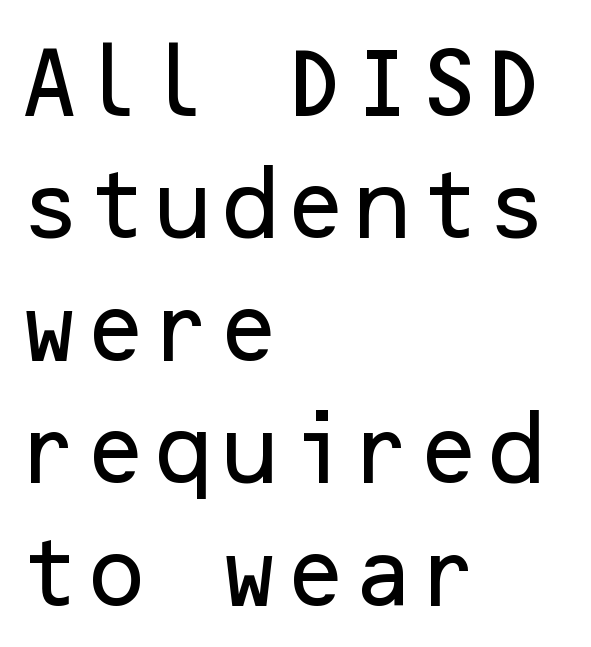
The image shows 77 px sans-serif type, upright; set left-aligned, normal line spacing (1.59x), normal letter spacing, not underlined; low stroke contrast and a medium x-height.
